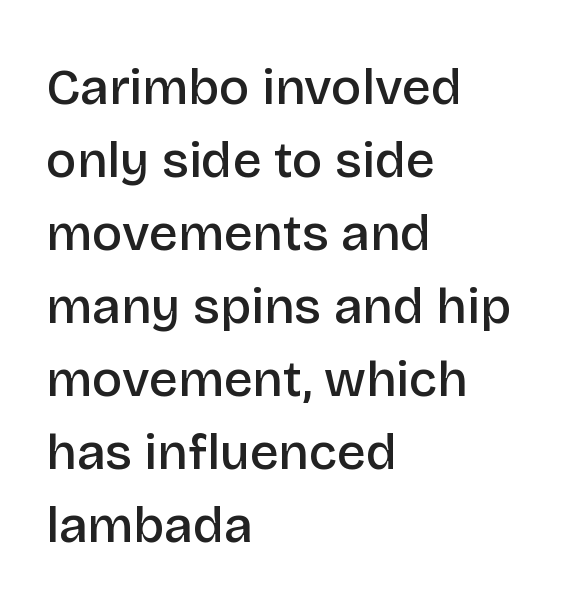
Q: Is the text bold? A: Semi-bold.
Q: Is the text italic (slanted)? A: No, it is upright.
Q: Is the typeface a serif or a sans-serif typeface? A: Sans-serif.
Q: Is the text underlined? A: No.
Q: How is the paragraph aligned? A: Left-aligned.
Q: Is the spacing between letters normal or unusually wide? A: Normal.
Q: Is the spacing between lines tight, normal or loose? A: Normal.
Q: Width (condensed, normal, or wide)? A: Normal.
Q: Stroke contrast? A: Low.
Q: x-height? A: Large.
Q: Monospaced? A: No.
